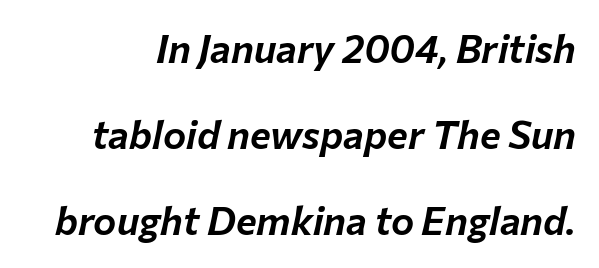
The zone under the glyphs is completely vacant. You could fit nearly another row in the gap between these rows. The lettering tilts uniformly, giving the passage an italic look. Spacing verdict: proportional, widths tailored to each character. What stands out about the letter spacing? Nothing — it is the standard amount.
